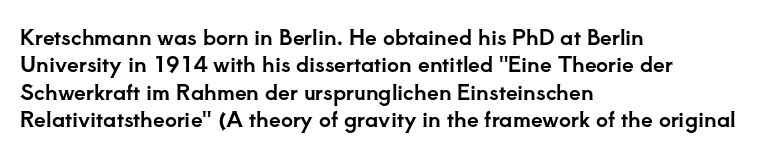
The image shows 21 px text type, upright; set left-aligned, normal line spacing (1.3x), normal letter spacing, not underlined.
